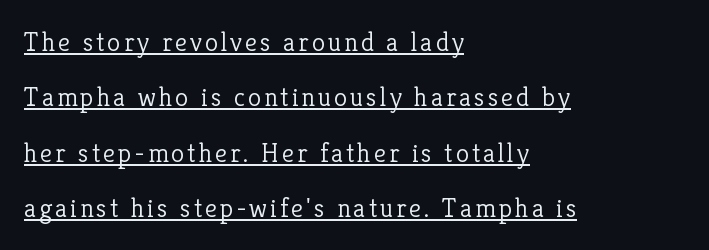
Visually the block forms a straight wall on the left and a jagged coastline on the right. Does a line run under the words? Yes, clearly. A light-to-regular cut is what we see here. No italicization has been applied; the sample stays upright. Summary of vertical rhythm: relaxed, with wide interline spacing.
